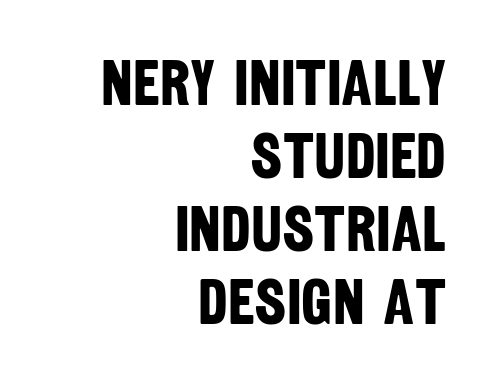
Q: Is the text bold? A: Yes.
Q: Is the typeface a serif or a sans-serif typeface? A: Sans-serif.
Q: Is the text underlined? A: No.
Q: How is the paragraph aligned? A: Right-aligned.
Q: Is the spacing between letters normal or unusually wide? A: Normal.
Q: Is the spacing between lines tight, normal or loose? A: Tight.
Q: Width (condensed, normal, or wide)? A: Condensed.
Q: Stroke contrast? A: Low.
Q: x-height? A: Large.
Q: Monospaced? A: No.
